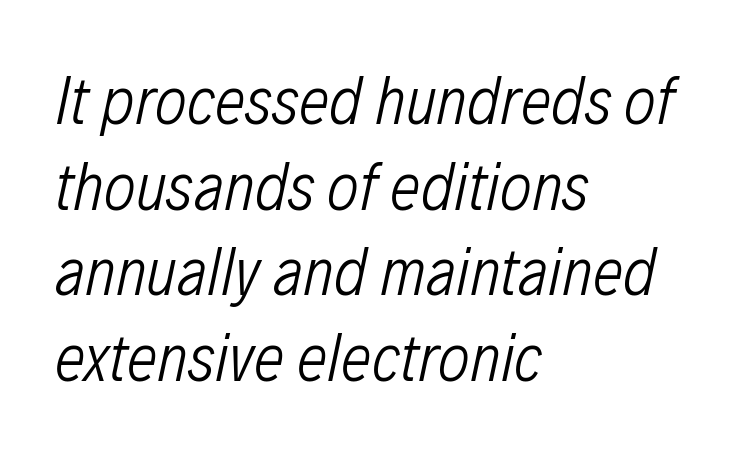
In terms of letterspacing, this is plain default setting. You can tell it's italic because the verticals aren't actually vertical. The weight tops out at a normal text grade. Does the copy run flush right? No — it runs flush left. Spacing verdict: proportional, widths tailored to each character.
